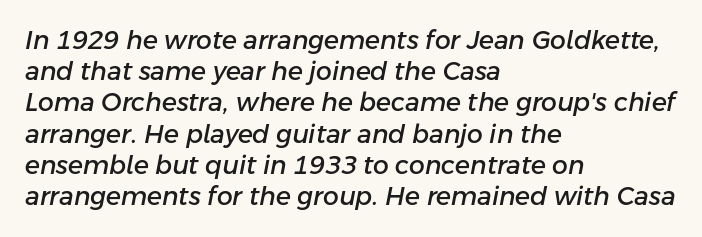
Q: Is the text italic (slanted)? A: Yes, it leans right by about 11 degrees.
Q: Is the text underlined? A: No.
Q: How is the paragraph aligned? A: Left-aligned.
Q: Is the spacing between letters normal or unusually wide? A: Normal.
Q: Is the spacing between lines tight, normal or loose? A: Normal.
